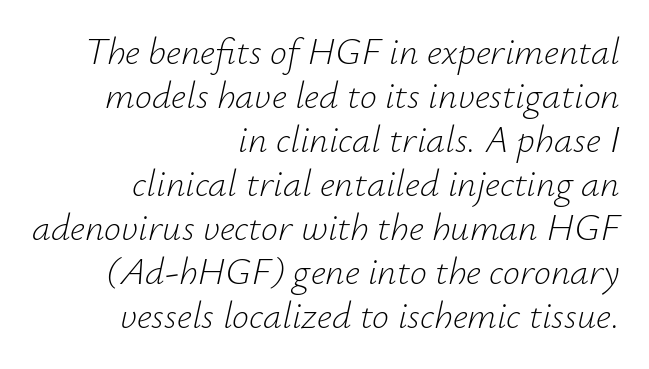
{"italic": "yes", "lean": "right", "slant_degrees": 12, "bold": "no", "weight": "light", "width": "normal", "stroke_contrast": "low", "x_height": "small", "monospaced": "no", "underline": "no", "align": "right", "line_spacing_ratio": 1.16, "letter_spacing": "normal", "letter_spacing_em": 0.0, "glyph_px": 38}
